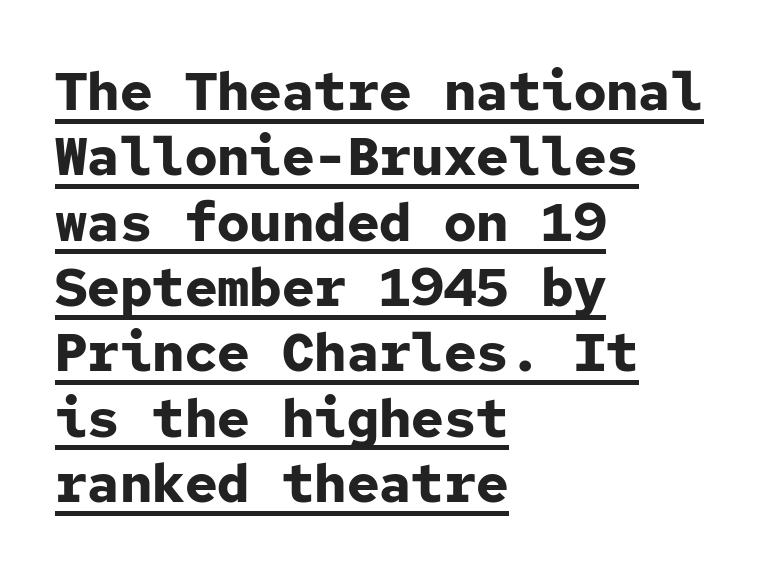
Q: Is the text bold? A: Yes.
Q: Is the text italic (slanted)? A: No, it is upright.
Q: Is the typeface a serif or a sans-serif typeface? A: Sans-serif.
Q: Is the text underlined? A: Yes.
Q: How is the paragraph aligned? A: Left-aligned.
Q: Is the spacing between letters normal or unusually wide? A: Normal.
Q: Width (condensed, normal, or wide)? A: Normal.
Q: Stroke contrast? A: Low.
Q: x-height? A: Medium.
Q: Monospaced? A: Yes.
